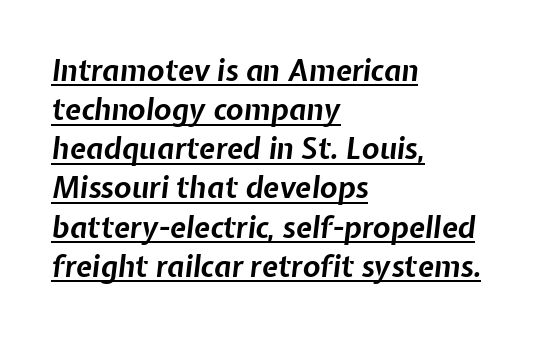
The image shows 29 px bold type, italic (leaning right); set left-aligned, normal line spacing (1.35x), normal letter spacing, underlined; low stroke contrast and a medium x-height.
